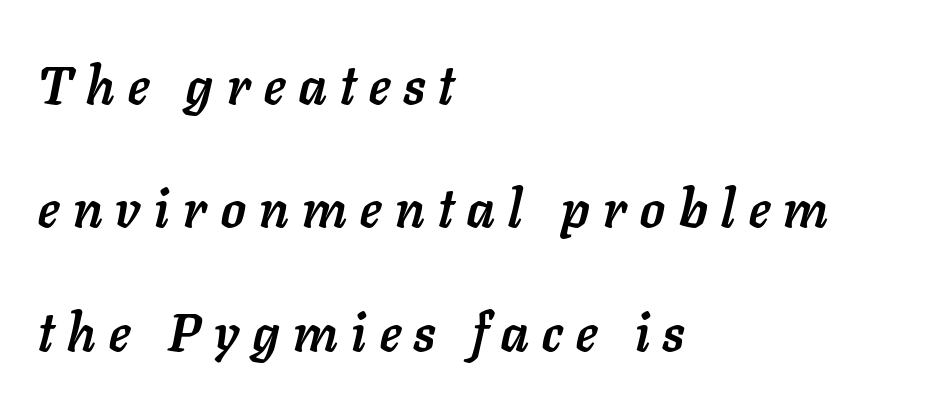
Q: Is the text bold? A: Yes.
Q: Is the text italic (slanted)? A: Yes, it leans right by about 11 degrees.
Q: Is the text underlined? A: No.
Q: How is the paragraph aligned? A: Left-aligned.
Q: Is the spacing between letters normal or unusually wide? A: Unusually wide.
Q: Is the spacing between lines tight, normal or loose? A: Loose.
Q: Width (condensed, normal, or wide)? A: Normal.
Q: Stroke contrast? A: Low.
Q: x-height? A: Medium.
Q: Monospaced? A: No.
